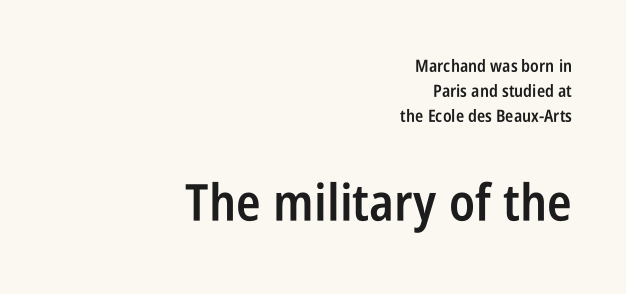
The type sits square on the baseline with zero lean. Think of a printed novel: that variable character pitch is what you see here. Tracking value appears to be zero — textbook default spacing. Block two is the big one; block one sits smaller above it. This block has exactly the height ordinary leading produces. Look at the stroke-to-counter ratio: somewhat heavy, a semibold.
